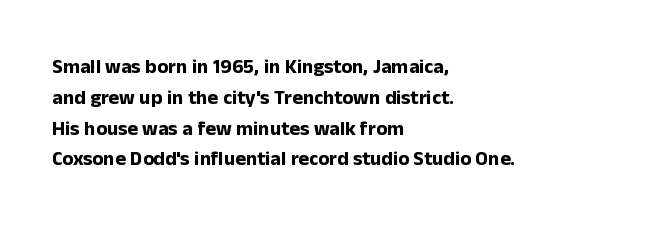
A student would call this left alignment; a typographer would say flush left, rag right. Any mark beneath the type? The region is blank. A dark, heavy texture on the line: the type is bold. The leading is moderate, giving the passage an even texture. The gaps between neighbouring characters are ordinary and unremarkable. The axis of the letterforms is exactly vertical.
